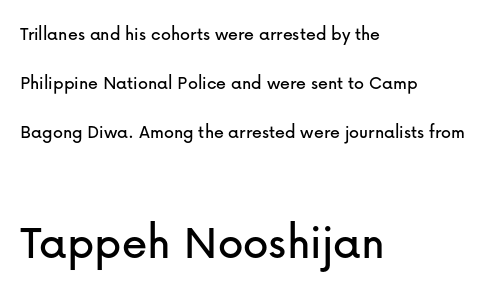
Q: Is the text italic (slanted)? A: No, it is upright.
Q: Is the typeface a serif or a sans-serif typeface? A: Sans-serif.
Q: Is the text underlined? A: No.
Q: How is the paragraph aligned? A: Left-aligned.
Q: Is the spacing between letters normal or unusually wide? A: Normal.
Q: Is the spacing between lines tight, normal or loose? A: Loose.
Q: Which block of text is set in a larger size, the first (top) or the second (bottom)? A: The second (bottom) one.
Q: Width (condensed, normal, or wide)? A: Normal.
Q: Stroke contrast? A: Low.
Q: x-height? A: Medium.
Q: Monospaced? A: No.
